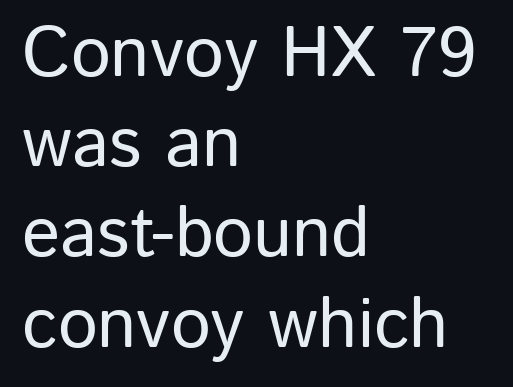
{"serif": "no", "italic": "no", "width": "normal", "stroke_contrast": "low", "x_height": "medium", "monospaced": "no", "underline": "no", "align": "left", "line_spacing": "normal", "line_spacing_ratio": 1.27, "letter_spacing": "normal", "letter_spacing_em": 0.0, "glyph_px": 71}
